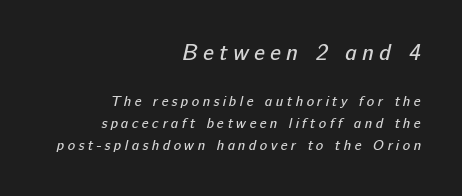
The image shows 22 px text type; set right-aligned, normal line spacing (1.57x), unusually wide letter spacing (+0.24 em), not underlined; the first (top) block is 1.57x larger.
